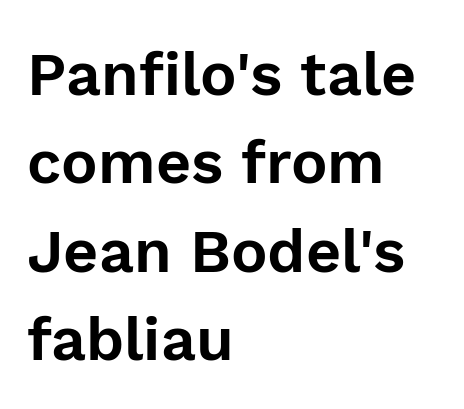
The space beneath each line is pristine and unruled. The designer went with a sans here, leaving each stem footless. The rendering anchors every line to the left-hand side. Does extra space separate the letters? No, they use regular spacing. Is there any slant? The stems are plumb.
